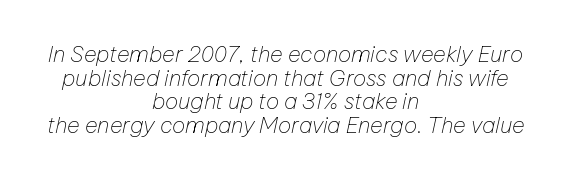
The image shows 22 px text type, italic (leaning right); set centered, tight line spacing (1.07x), normal letter spacing, not underlined.
